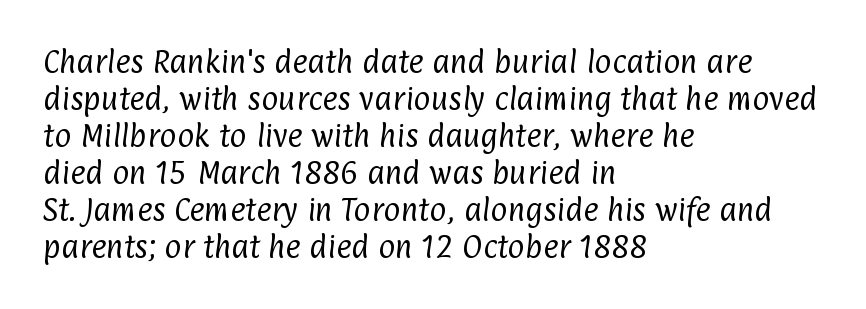
Q: Is the text bold? A: No.
Q: Is the text underlined? A: No.
Q: How is the paragraph aligned? A: Left-aligned.
Q: Is the spacing between letters normal or unusually wide? A: Normal.
Q: Is the spacing between lines tight, normal or loose? A: Normal.
